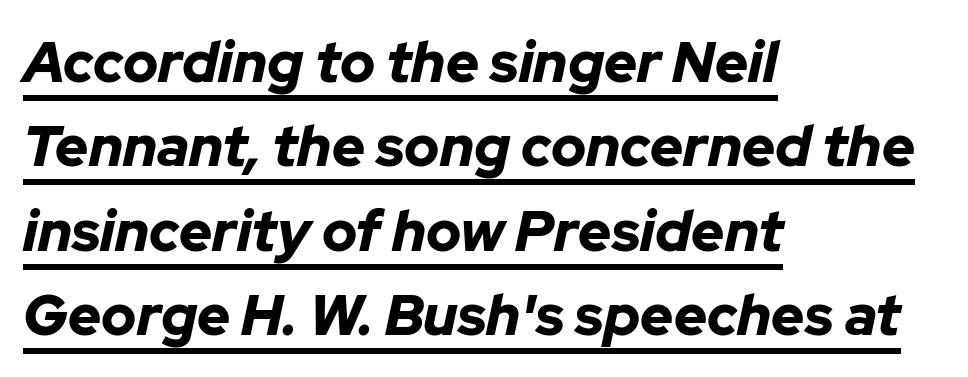
Weight check: bold — yes, fully. The line-height multiplier appears to be the usual default. Does the copy run flush right? No — it runs flush left. Slant detected: the letters are inclined.
